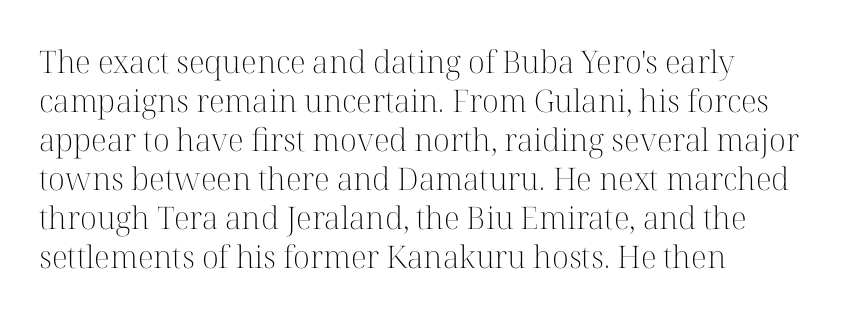
Q: Is the text bold? A: No.
Q: Is the text italic (slanted)? A: No, it is upright.
Q: Is the typeface a serif or a sans-serif typeface? A: Serif.
Q: Is the text underlined? A: No.
Q: How is the paragraph aligned? A: Left-aligned.
Q: Is the spacing between letters normal or unusually wide? A: Normal.
Q: Is the spacing between lines tight, normal or loose? A: Normal.
Q: Width (condensed, normal, or wide)? A: Normal.
Q: Stroke contrast? A: High.
Q: x-height? A: Medium.
Q: Monospaced? A: No.
